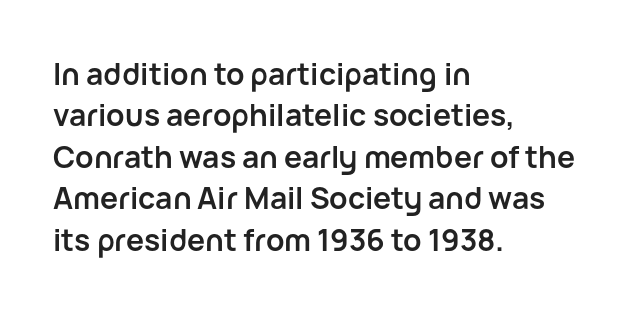
{"serif": "no", "italic": "no", "bold": "yes", "weight": "semibold", "width": "normal", "stroke_contrast": "low", "x_height": "medium", "monospaced": "no", "underline": "no", "align": "left", "line_spacing": "normal", "line_spacing_ratio": 1.38, "letter_spacing": "normal", "letter_spacing_em": 0.0, "glyph_px": 30}
